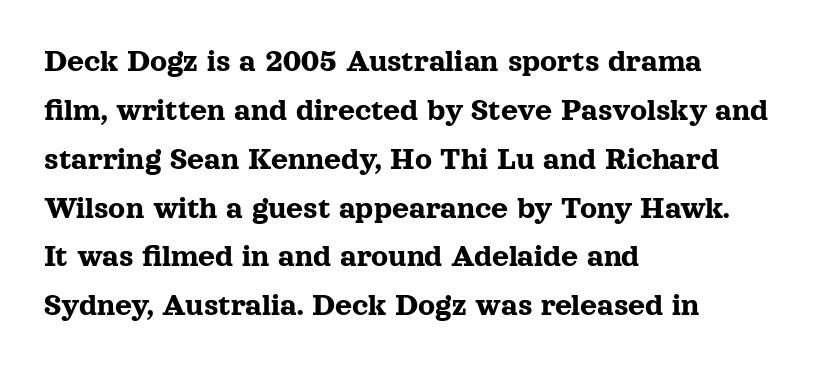
The gap between lines stays unmarked. Short and long lines alike share a common starting point at left. These lines are rendered in a variable-pitch font. Honestly, the row spacing looks completely unremarkable. This sample uses a serif face.
